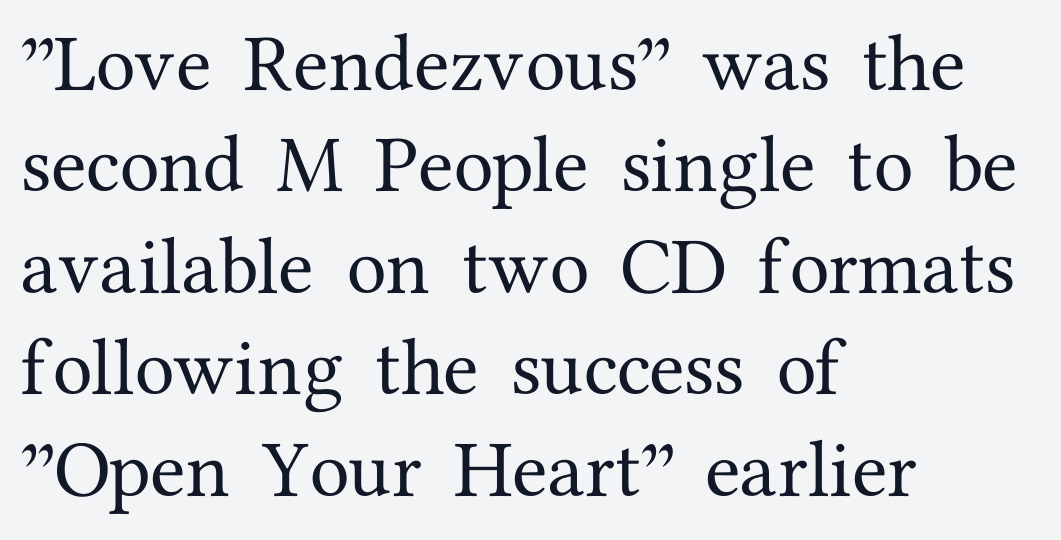
The image shows 65 px serif type, upright; set left-aligned, normal line spacing (1.56x), normal letter spacing, not underlined; medium stroke contrast and a medium x-height.
